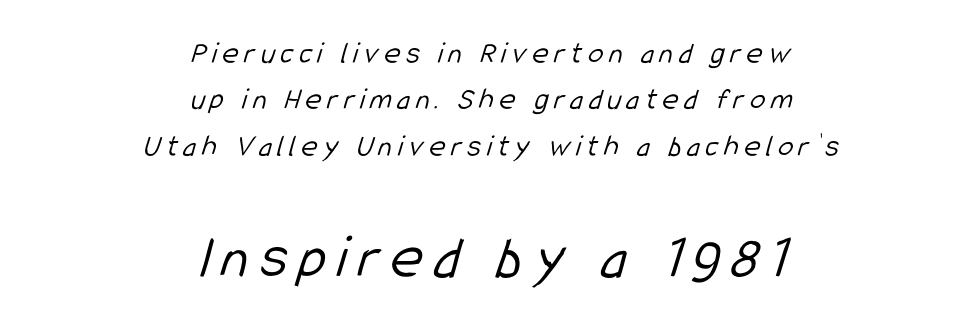
If you squint, the bottom block still reads clearly — it's the larger of the two. Looks like regular typesetting: each glyph gets only the width it needs. Each stroke keeps to a modest, everyday thickness or less. Horizontal alignment here is central, giving a formal, balanced look. Rule under the text: the space is simply empty. If you measured baseline to baseline, you'd find a middling distance.
